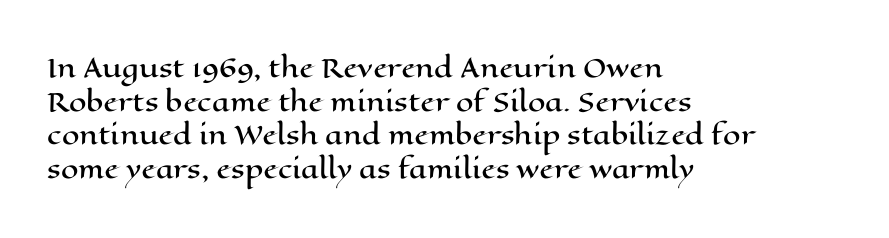
{"italic": "no", "underline": "no", "align": "left", "line_spacing": "normal", "line_spacing_ratio": 1.35, "letter_spacing": "normal", "letter_spacing_em": 0.0, "glyph_px": 25}
